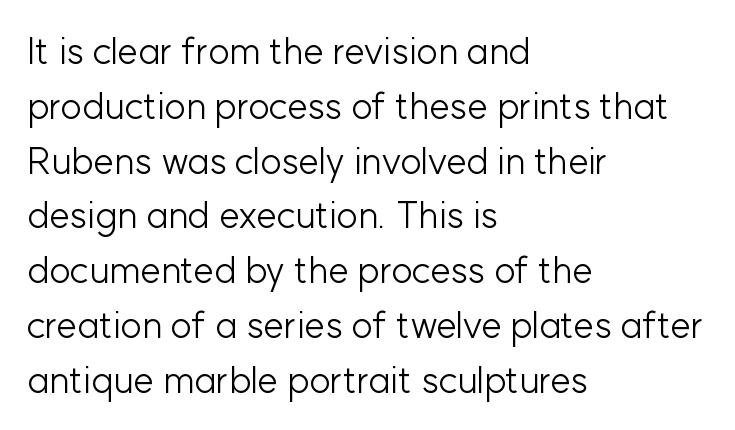
The face used here is proportionally spaced, like ordinary book or web type. Stem width sits at or under what a default text font uses. The passage is arranged the way most books set body copy — flush left. To sum up the face: it is a sans, with no serifs. Glance below the letters and you will spot only blank space. One glance says typical: line gaps are just what's usual.
